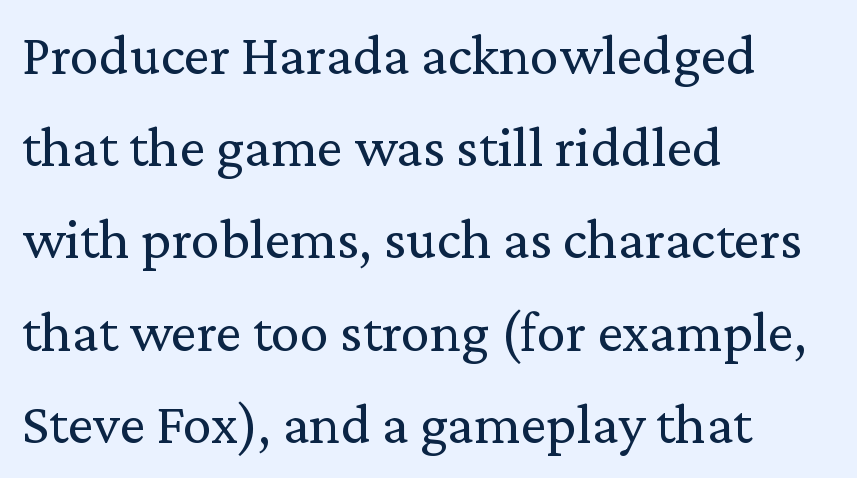
The type is set solid horizontally, with unmodified tracking. Classification — serif. Each new line begins a customary step beneath the previous one. Line starts are locked; line ends wander. The letters look calm and open, with moderate or lighter stems. Spacing verdict: proportional, widths tailored to each character.
